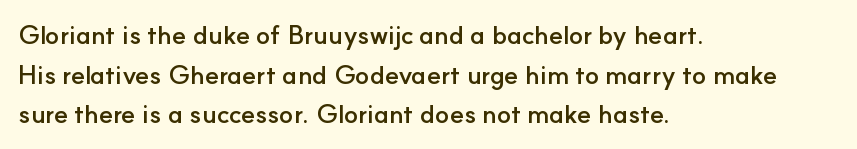
Line spacing here is normal. Words float on clear page, feet unadorned. Each glyph is drawn with heavy, bold strokes. There is no visible air inserted between adjacent glyphs. These lines are set flush left with a ragged right edge. This is roman type, the default non-slanted kind.
